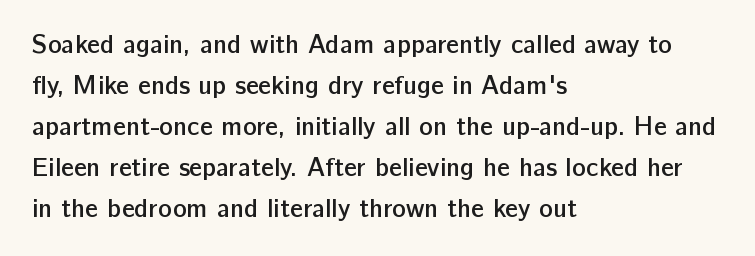
Bold? Not quite — semibold, heavier than regular but stopping short. In CSS terms this would be text-align: left. Does extra space separate the letters? No, they use regular spacing. How would I describe the line gaps? Plain and ordinary. Unlike italic type, these characters show no tilt at all. Honestly, there is no underline to notice here at all.
